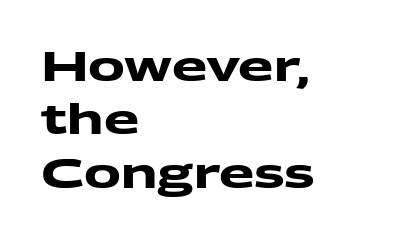
Nobody touched the tracking dial on this one. The glyphs have the mass of a bold cut. A typesetter would call this proportional, since set widths differ per character. Each new line begins a customary step beneath the previous one.
